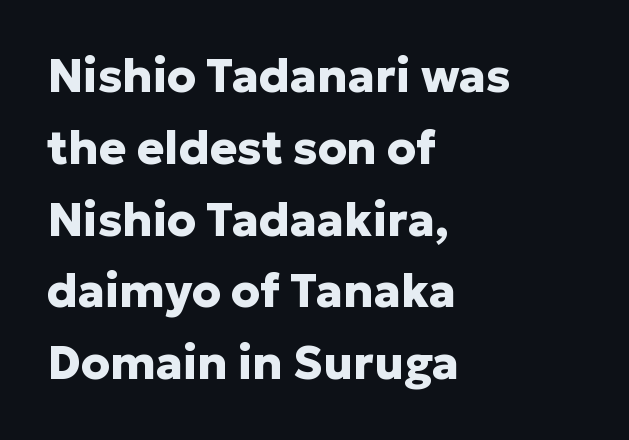
Q: Is the text bold? A: Yes.
Q: Is the text italic (slanted)? A: No, it is upright.
Q: Is the typeface a serif or a sans-serif typeface? A: Sans-serif.
Q: Is the text underlined? A: No.
Q: How is the paragraph aligned? A: Left-aligned.
Q: Is the spacing between letters normal or unusually wide? A: Normal.
Q: Is the spacing between lines tight, normal or loose? A: Normal.
Q: Width (condensed, normal, or wide)? A: Normal.
Q: Stroke contrast? A: Low.
Q: x-height? A: Medium.
Q: Monospaced? A: No.
